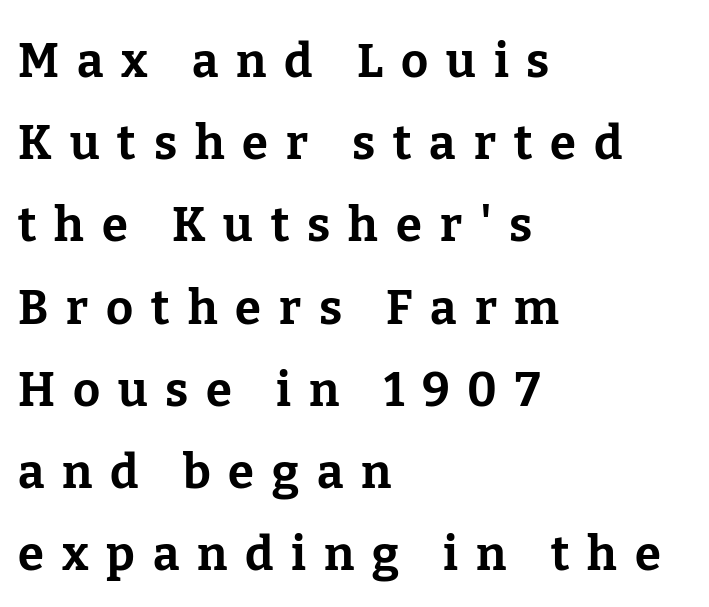
Q: Is the text bold? A: Yes.
Q: Is the text italic (slanted)? A: No, it is upright.
Q: Is the typeface a serif or a sans-serif typeface? A: Serif.
Q: Is the text underlined? A: No.
Q: How is the paragraph aligned? A: Left-aligned.
Q: Is the spacing between letters normal or unusually wide? A: Unusually wide.
Q: Width (condensed, normal, or wide)? A: Normal.
Q: Stroke contrast? A: Low.
Q: x-height? A: Medium.
Q: Monospaced? A: No.
